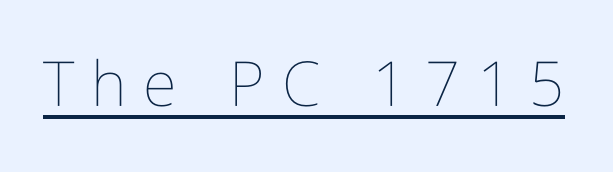
The image shows 62 px thin, condensed type, upright; set unusually wide letter spacing (+0.27 em), underlined; low stroke contrast and a medium x-height.
